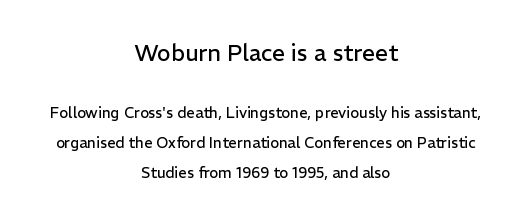
The image shows 23 px text type, upright; set centered, loose line spacing (2.02x), normal letter spacing, not underlined; the first (top) block is 1.53x larger.
